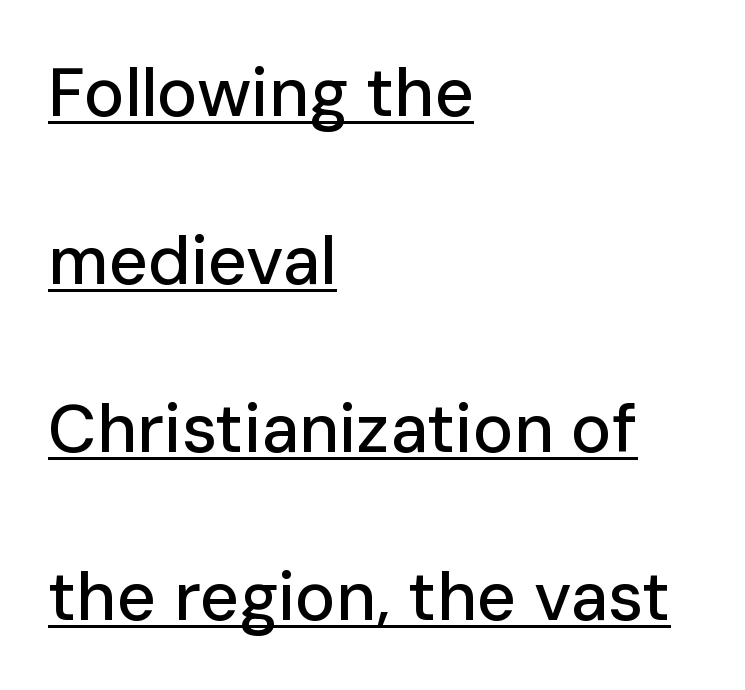
Descenders here cross a horizontal rule under the line. Every character sits straight up, as roman type does. Leading: increased. Does the copy run flush right? No — it runs flush left. Are there feet on the stems? There aren't — it's a sans. Between one letter and the next there's only the usual sliver of space.
